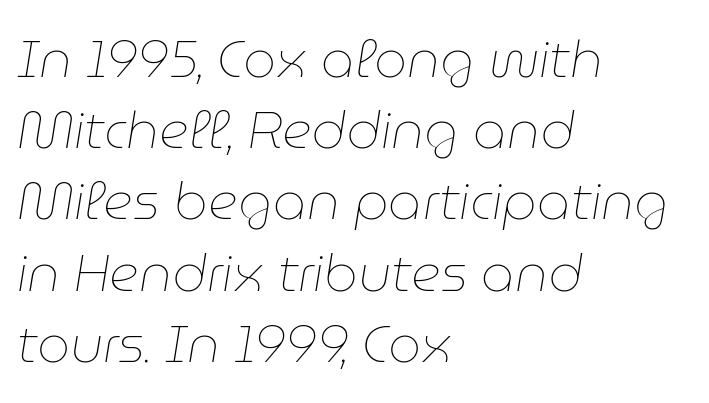
Q: Is the text bold? A: No.
Q: Is the text italic (slanted)? A: Yes, it leans right by about 9 degrees.
Q: Is the text underlined? A: No.
Q: How is the paragraph aligned? A: Left-aligned.
Q: Is the spacing between letters normal or unusually wide? A: Normal.
Q: Is the spacing between lines tight, normal or loose? A: Normal.
Q: Width (condensed, normal, or wide)? A: Normal.
Q: Stroke contrast? A: Low.
Q: x-height? A: Medium.
Q: Monospaced? A: No.
